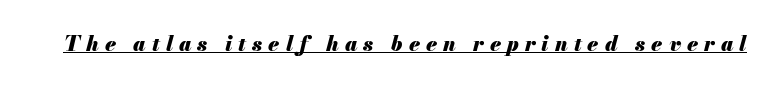
Q: Is the text bold? A: Yes.
Q: Is the text italic (slanted)? A: Yes, it leans right by about 13 degrees.
Q: Is the text underlined? A: Yes.
Q: Is the spacing between letters normal or unusually wide? A: Unusually wide.
